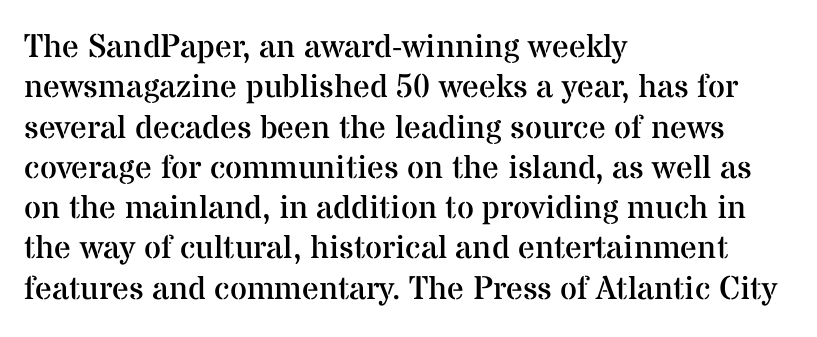
Q: Is the text bold? A: No.
Q: Is the text italic (slanted)? A: No, it is upright.
Q: Is the typeface a serif or a sans-serif typeface? A: Serif.
Q: Is the text underlined? A: No.
Q: How is the paragraph aligned? A: Left-aligned.
Q: Is the spacing between letters normal or unusually wide? A: Normal.
Q: Width (condensed, normal, or wide)? A: Normal.
Q: Stroke contrast? A: Medium.
Q: x-height? A: Medium.
Q: Monospaced? A: No.
